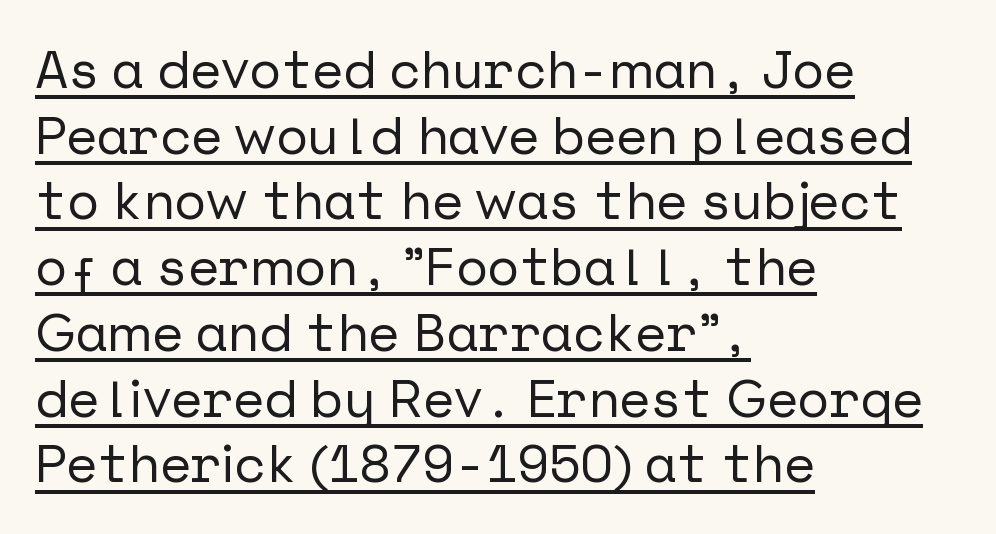
The image shows 53 px sans-serif type, upright; set left-aligned, line spacing 1.24x, normal letter spacing, underlined; low stroke contrast and a medium x-height.
